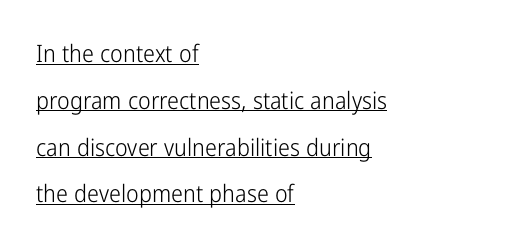
Standard letterfit; no display-style spreading of the glyphs. Baseline-to-baseline distance is far greater than the letter height. Heaviness? Minimal to ordinary, like unemphasized prose. Is the block centered? No — it sits flush against the left margin.
